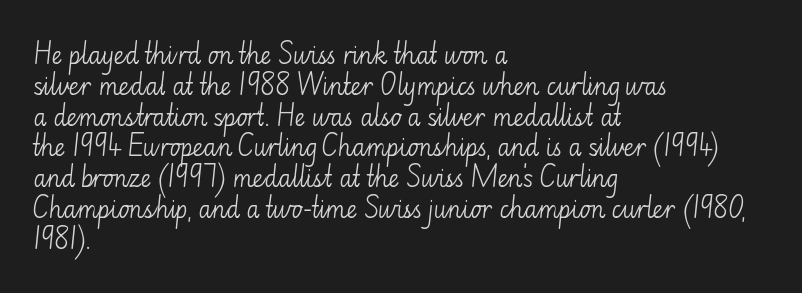
{"bold": "no", "underline": "no", "align": "left", "line_spacing": "normal", "line_spacing_ratio": 1.34, "letter_spacing": "normal", "letter_spacing_em": 0.0, "glyph_px": 23}
